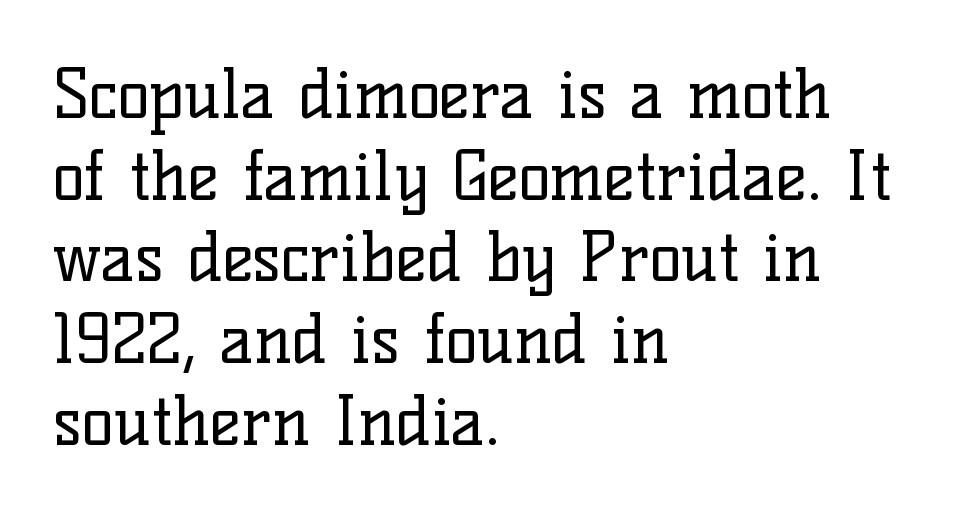
The image shows 67 px regular-weight serif type, upright; set left-aligned, line spacing 1.22x, normal letter spacing, not underlined; low stroke contrast and a medium x-height.
